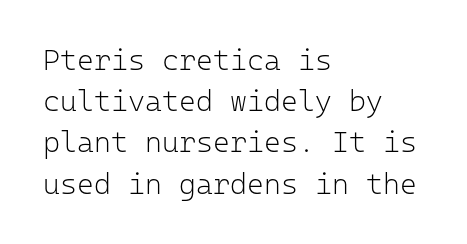
Q: Is the text bold? A: No.
Q: Is the text italic (slanted)? A: No, it is upright.
Q: Is the typeface a serif or a sans-serif typeface? A: Sans-serif.
Q: Is the text underlined? A: No.
Q: How is the paragraph aligned? A: Left-aligned.
Q: Is the spacing between letters normal or unusually wide? A: Normal.
Q: Is the spacing between lines tight, normal or loose? A: Normal.
Q: Width (condensed, normal, or wide)? A: Normal.
Q: Stroke contrast? A: Low.
Q: x-height? A: Medium.
Q: Monospaced? A: Yes.
